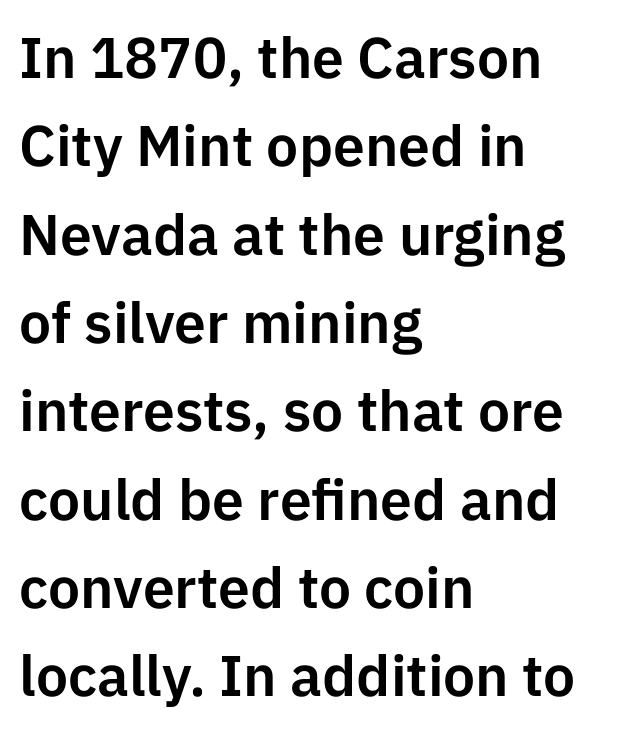
Evenly set lines give the paragraph a standard silhouette. The words here are not underlined. Serifs: no, the terminals of the letterforms are clean. The lines are quadded left.
